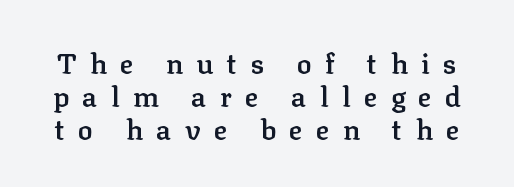
The characters look somewhat weighty, a semibold short of true bold. Character widths vary here, with narrow letters taking less room than wide ones. Look at the tracking — it's clearly loosened, letters drifting apart. Posture: straight, roman, zero tilt.
